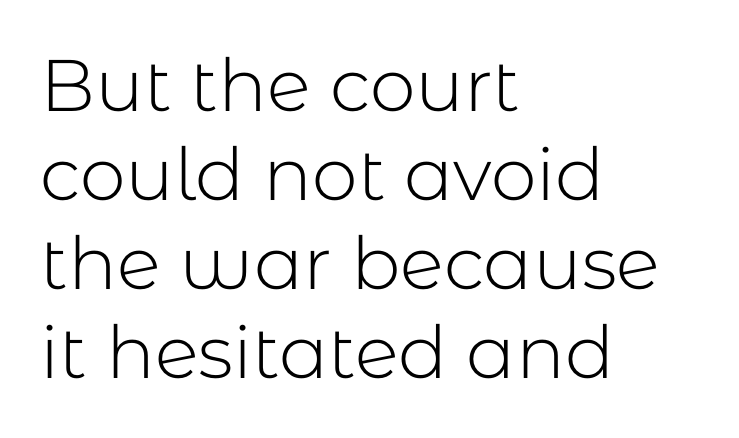
Q: Is the text bold? A: No.
Q: Is the text italic (slanted)? A: No, it is upright.
Q: Is the typeface a serif or a sans-serif typeface? A: Sans-serif.
Q: Is the text underlined? A: No.
Q: How is the paragraph aligned? A: Left-aligned.
Q: Is the spacing between letters normal or unusually wide? A: Normal.
Q: Width (condensed, normal, or wide)? A: Normal.
Q: Stroke contrast? A: Low.
Q: x-height? A: Medium.
Q: Monospaced? A: No.
